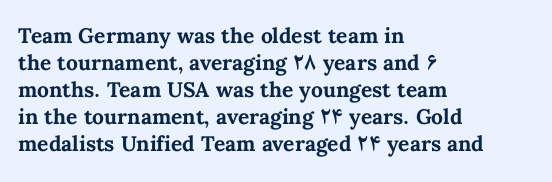
The image shows 21 px bold type, upright; set left-aligned, normal line spacing (1.28x), normal letter spacing, not underlined.
